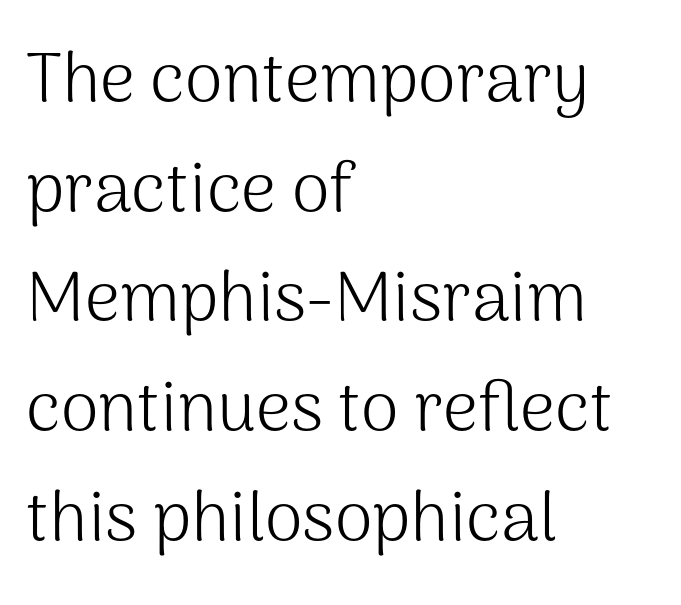
{"serif": "no", "italic": "no", "bold": "no", "weight": "light", "width": "normal", "stroke_contrast": "medium", "x_height": "medium", "monospaced": "no", "underline": "no", "align": "left", "line_spacing": "normal", "line_spacing_ratio": 1.59, "letter_spacing": "normal", "letter_spacing_em": 0.0, "glyph_px": 69}
